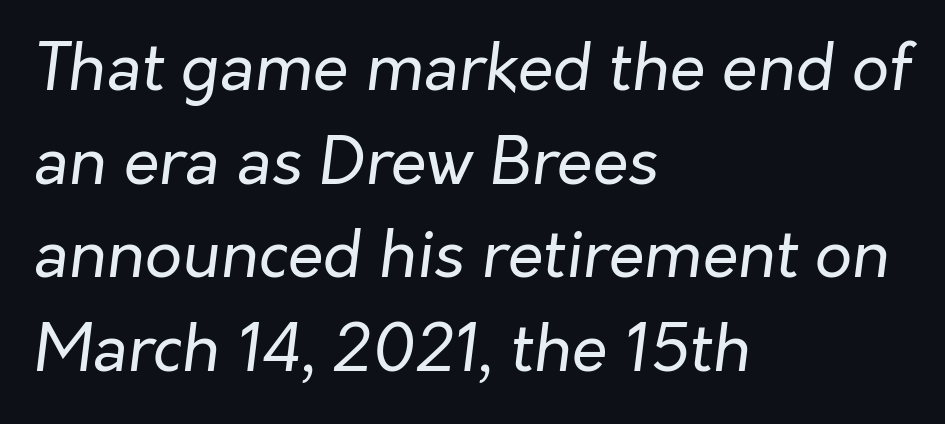
{"italic": "yes", "lean": "right", "slant_degrees": 7, "bold": "no", "weight": "regular", "width": "normal", "stroke_contrast": "low", "x_height": "medium", "monospaced": "no", "underline": "no", "align": "left", "line_spacing": "normal", "line_spacing_ratio": 1.44, "letter_spacing": "normal", "letter_spacing_em": 0.0, "glyph_px": 65}
